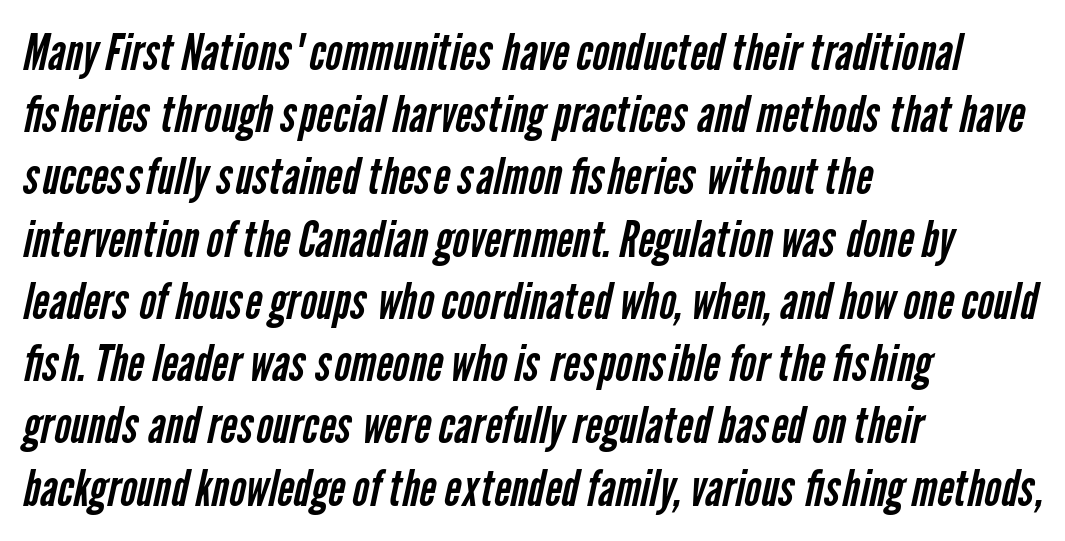
Q: Is the text bold? A: No.
Q: Is the typeface a serif or a sans-serif typeface? A: Sans-serif.
Q: Is the text underlined? A: No.
Q: How is the paragraph aligned? A: Left-aligned.
Q: Is the spacing between letters normal or unusually wide? A: Normal.
Q: Width (condensed, normal, or wide)? A: Condensed.
Q: Stroke contrast? A: Low.
Q: x-height? A: Medium.
Q: Monospaced? A: No.
